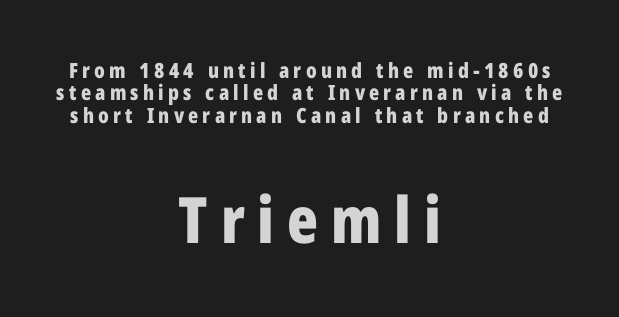
The image shows 64 px bold, condensed sans-serif type, upright; set centered, tight line spacing (1.07x), unusually wide letter spacing (+0.2 em), not underlined; the second (bottom) block is 3.05x larger; low stroke contrast and a medium x-height.
